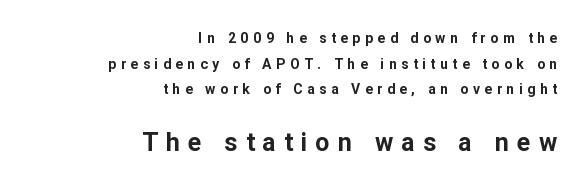
A bare baseline throughout the passage. Does extra space separate the letters? Yes, quite a lot of it. In this sample the second text group is rendered at the bigger scale. Alignment: flush right. The letters stand straight up with perfectly vertical stems. On the weight axis this lands at bold, roughly 700.
